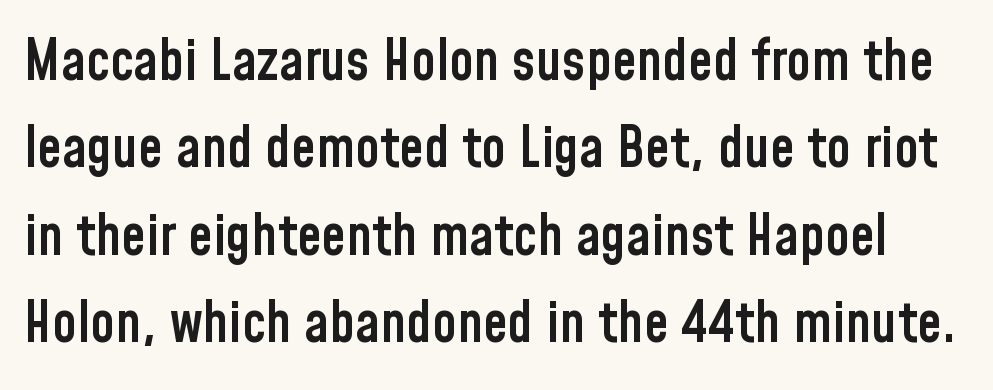
Q: Is the text bold? A: Semi-bold.
Q: Is the text italic (slanted)? A: No, it is upright.
Q: Is the typeface a serif or a sans-serif typeface? A: Sans-serif.
Q: Is the text underlined? A: No.
Q: Is the spacing between letters normal or unusually wide? A: Normal.
Q: Is the spacing between lines tight, normal or loose? A: Normal.
Q: Width (condensed, normal, or wide)? A: Condensed.
Q: Stroke contrast? A: Low.
Q: x-height? A: Medium.
Q: Monospaced? A: No.
